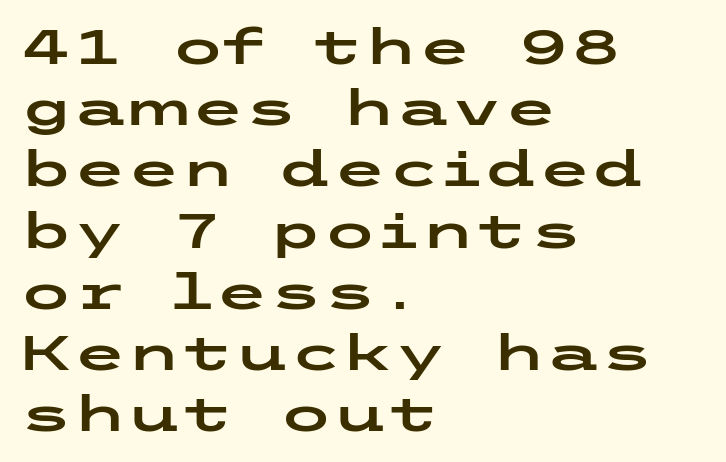
{"serif": "no", "italic": "no", "width": "wide", "stroke_contrast": "low", "x_height": "medium", "underline": "no", "align": "left", "line_spacing": "normal", "line_spacing_ratio": 1.25, "letter_spacing": "normal", "letter_spacing_em": 0.0, "glyph_px": 49}
